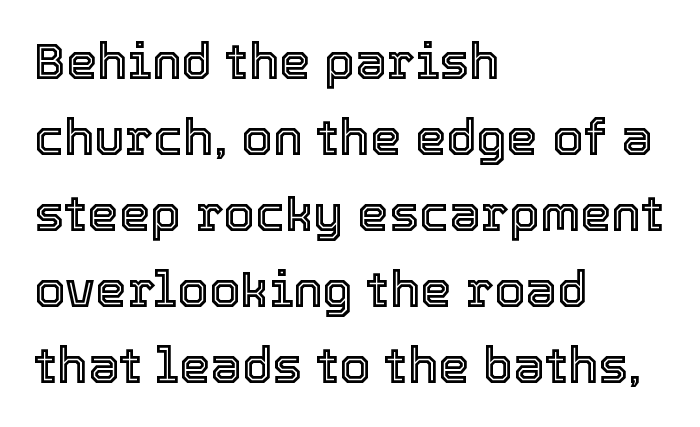
The image shows 50 px text type, upright; set left-aligned, normal line spacing (1.52x), normal letter spacing, not underlined; a medium x-height.
